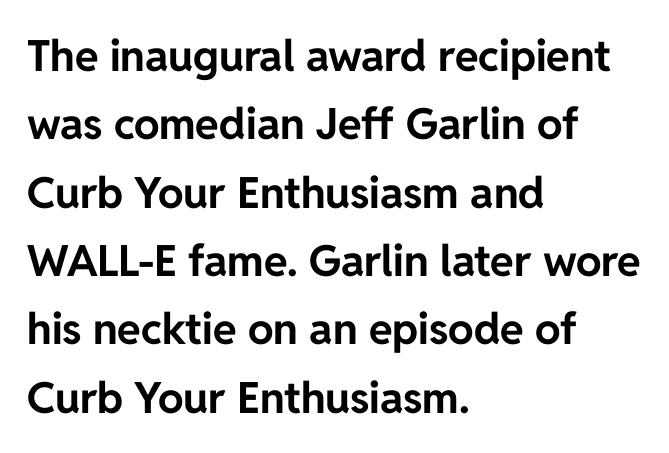
Stroke terminals: plain, sans-serif. This sample has the flowing, uneven cadence of proportional lettering. Which margin do the lines hug? The left one — the right edge is uneven. Tracking value appears to be zero — textbook default spacing.
